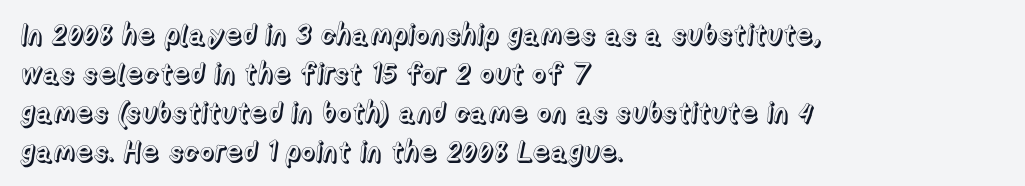
The specimen omits any rule beneath the text block's lines. Casual observation: everything's shoved over to the left. Look at the tracking — it's just the regular setting, nothing added. What's the leading like? Ordinary, nothing unusual. The letters advance in unequal steps, a hallmark of proportional type.
